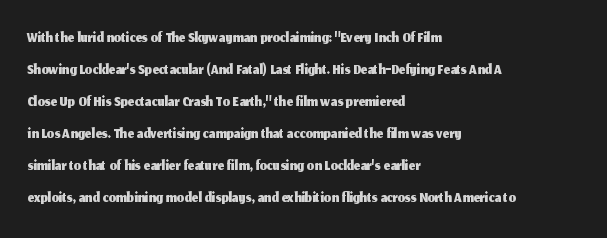
These lines are set flush left with a ragged right edge. Nope, not italic — everything's standing straight. Observe the ordinary spacing: letters are neighbours, not strangers. Vertically, the passage feels balanced, rows spaced as you'd expect. Has an underline been added? It has not.
